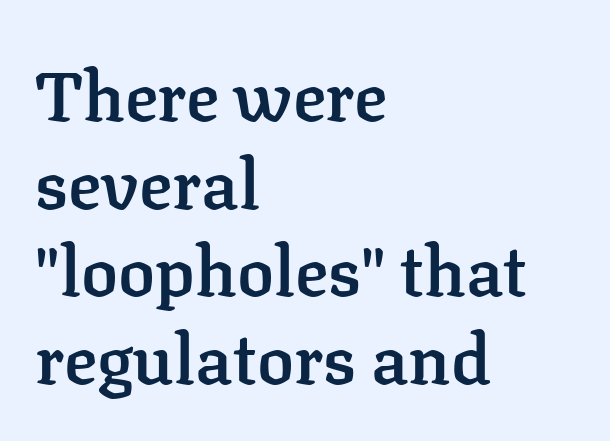
The image shows 69 px semibold serif type, upright; set left-aligned, normal line spacing (1.27x), normal letter spacing, not underlined; low stroke contrast and a medium x-height.
